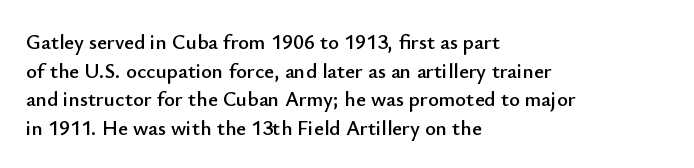
Q: Is the text italic (slanted)? A: No, it is upright.
Q: Is the text underlined? A: No.
Q: How is the paragraph aligned? A: Left-aligned.
Q: Is the spacing between letters normal or unusually wide? A: Normal.
Q: Is the spacing between lines tight, normal or loose? A: Normal.
